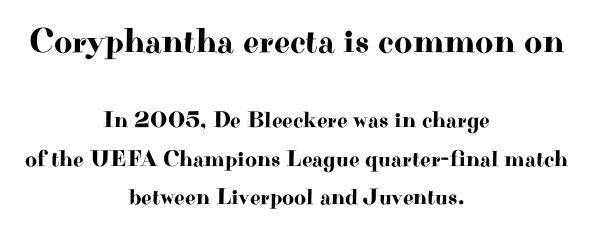
The image shows 35 px wide serif type, upright; set centered, normal line spacing (1.67x), normal letter spacing, not underlined; the first (top) block is 1.52x larger; high stroke contrast and a small x-height.
